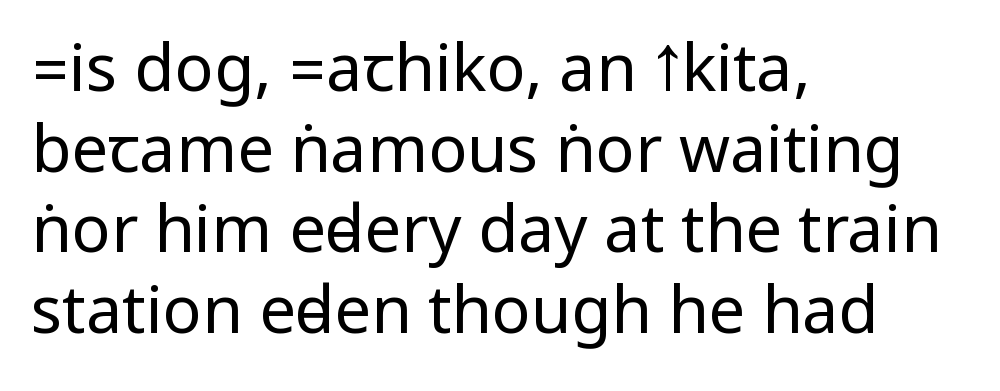
Where is the straight margin? On the left. The strokes are not fattened; the text isn't bold. Here the glyphs are tracked normally, forming tight word shapes. Rule under the text: the space is simply empty. The letters carry no serifs — their stems end cleanly without finishing strokes. Italic? Not at all — the glyphs are vertical.
